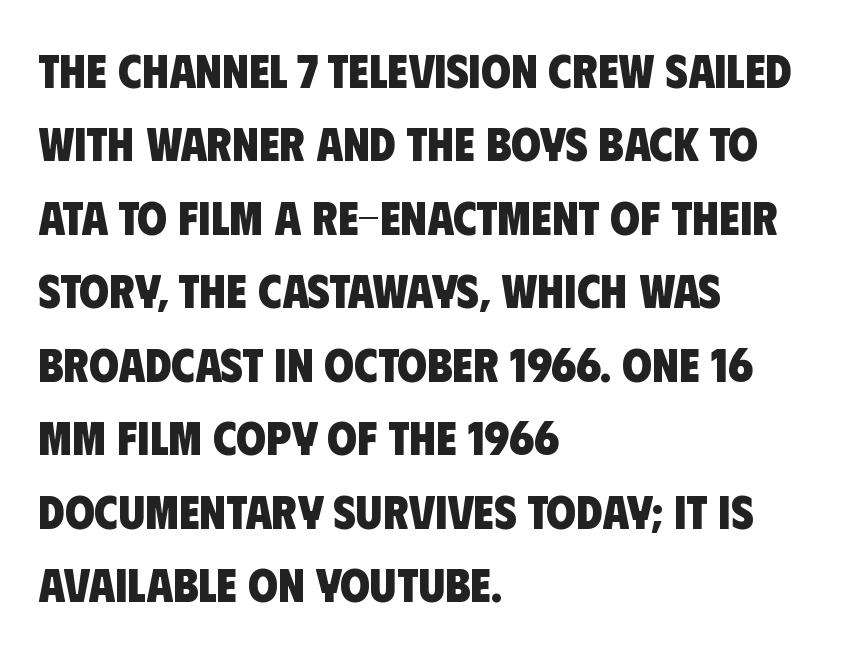
The image shows 48 px heavy, condensed sans-serif type; set left-aligned, normal line spacing (1.53x), normal letter spacing, not underlined; low stroke contrast and a large x-height.
